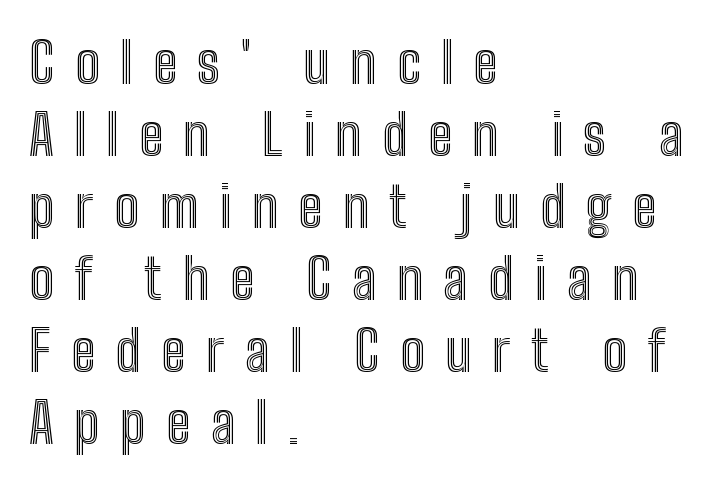
{"italic": "no", "width": "condensed", "x_height": "medium", "monospaced": "no", "underline": "no", "align": "left", "line_spacing": "normal", "line_spacing_ratio": 1.31, "letter_spacing": "wide", "letter_spacing_em": 0.37, "glyph_px": 55}
